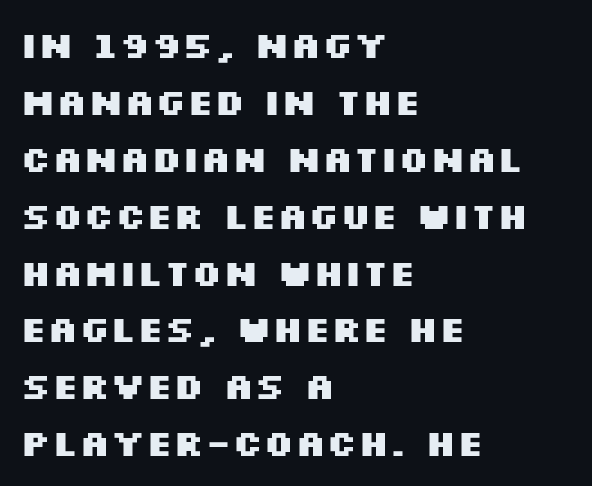
The compositor pushed each line to the left boundary. Caption: standard tracking, unaltered. A roman cut, with each character standing at attention. The characters display no serif detailing; their extremities are plain. Normally led — the rows are evenly, conventionally spaced.
